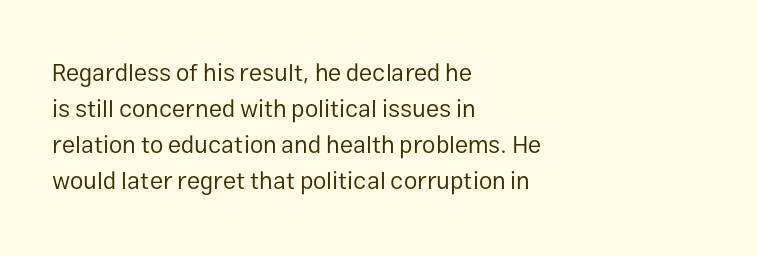
The image shows 24 px text type, upright; set left-aligned, normal line spacing (1.5x), normal letter spacing, not underlined.
